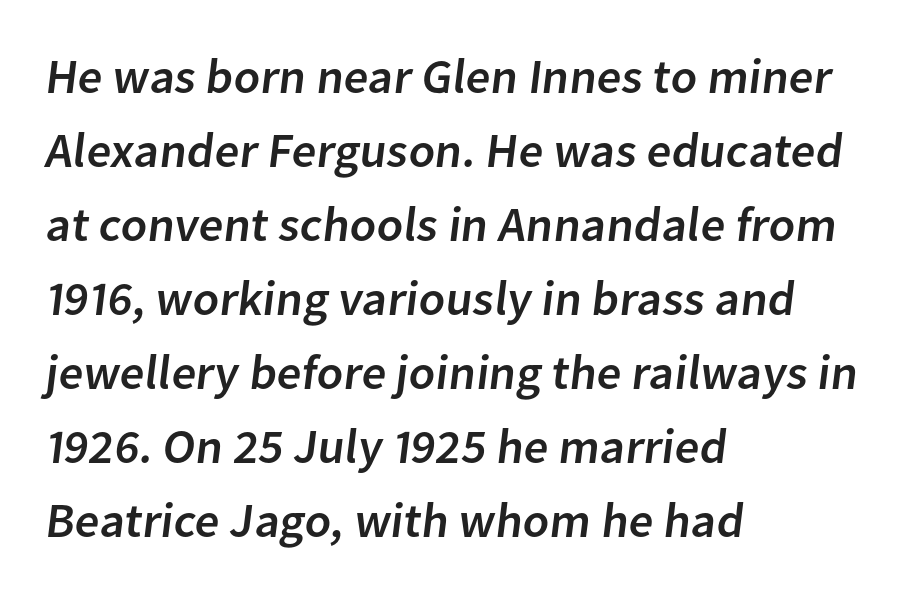
Q: Is the typeface a serif or a sans-serif typeface? A: Sans-serif.
Q: Is the text underlined? A: No.
Q: How is the paragraph aligned? A: Left-aligned.
Q: Is the spacing between letters normal or unusually wide? A: Normal.
Q: Is the spacing between lines tight, normal or loose? A: Normal.
Q: Width (condensed, normal, or wide)? A: Normal.
Q: Stroke contrast? A: Low.
Q: x-height? A: Medium.
Q: Monospaced? A: No.
